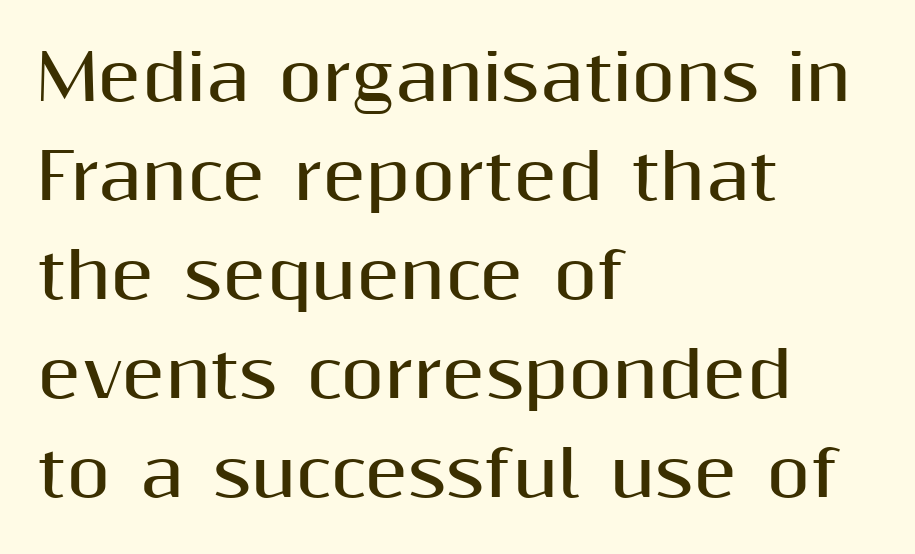
Q: Is the text bold? A: Yes.
Q: Is the text italic (slanted)? A: No, it is upright.
Q: Is the typeface a serif or a sans-serif typeface? A: Sans-serif.
Q: Is the text underlined? A: No.
Q: How is the paragraph aligned? A: Left-aligned.
Q: Is the spacing between letters normal or unusually wide? A: Normal.
Q: Is the spacing between lines tight, normal or loose? A: Normal.
Q: Width (condensed, normal, or wide)? A: Normal.
Q: Stroke contrast? A: Medium.
Q: x-height? A: Medium.
Q: Monospaced? A: No.
